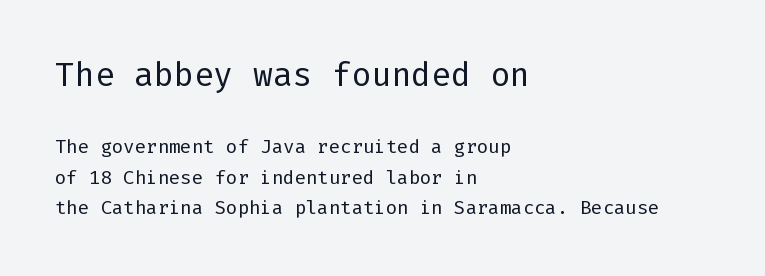
{"serif": "no", "italic": "no", "bold": "no", "weight": "regular", "width": "normal", "stroke_contrast": "low", "x_height": "medium", "underline": "no", "align": "left", "line_spacing": "normal", "line_spacing_ratio": 1.62, "letter_spacing": "normal", "letter_spacing_em": 0.0, "larger_block": "first", "size_ratio": 1.74, "glyph_px": 33}
